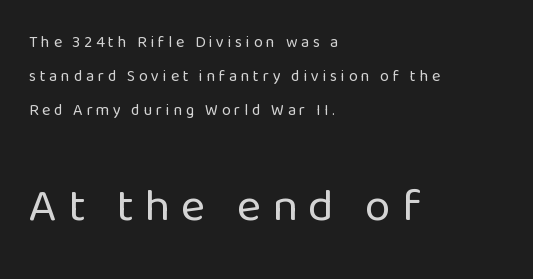
Notice how the stems are strictly vertical — no italics here. Inter-character spacing is expanded well beyond the font's built-in metrics. Do the characters align in a grid? No, the font is proportional. No word sits above an underline. These lines are composed in type without serifs. The following chunk of copy outweighs the initial chunk in type size.
